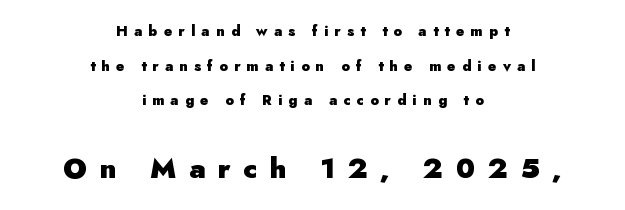
{"serif": "no", "italic": "no", "bold": "yes", "weight": "heavy", "width": "normal", "stroke_contrast": "low", "x_height": "small", "monospaced": "no", "underline": "no", "align": "center", "line_spacing": "loose", "line_spacing_ratio": 2.48, "letter_spacing": "wide", "letter_spacing_em": 0.45, "larger_block": "second", "size_ratio": 2.0, "glyph_px": 28}
